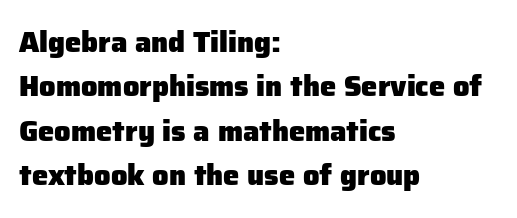
The image shows 29 px heavy sans-serif type, upright; set left-aligned, normal line spacing (1.53x), normal letter spacing, not underlined; low stroke contrast and a medium x-height.
